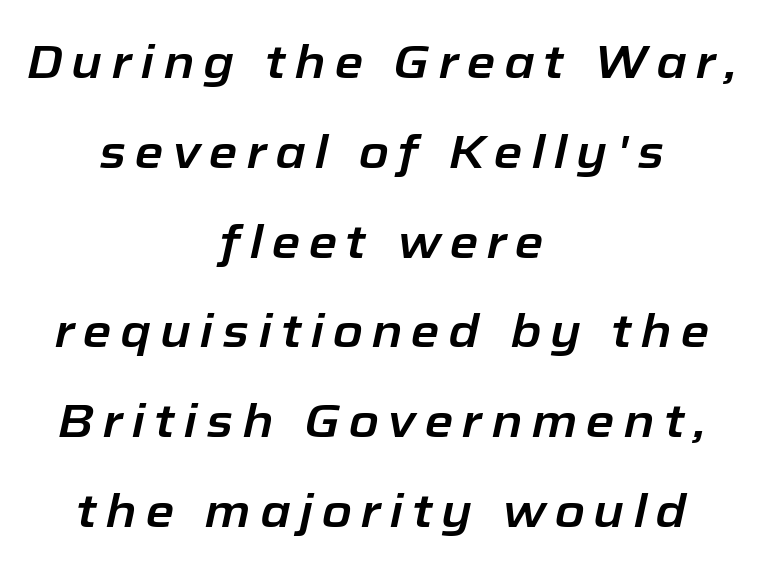
{"italic": "yes", "lean": "right", "slant_degrees": 12, "width": "normal", "stroke_contrast": "low", "x_height": "medium", "monospaced": "no", "underline": "no", "align": "center", "line_spacing": "loose", "line_spacing_ratio": 1.91, "glyph_px": 47}
